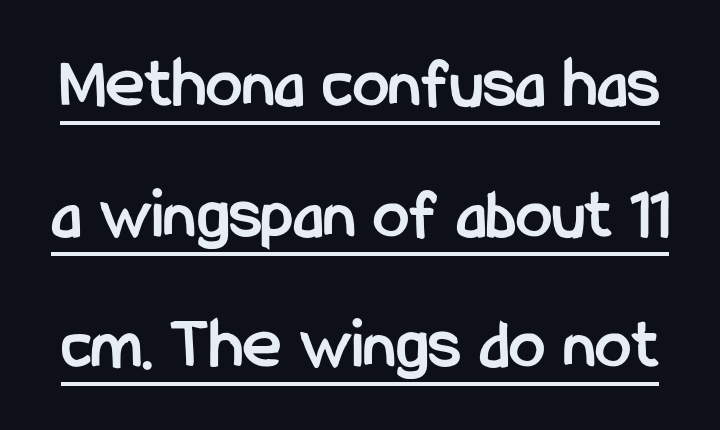
Typesetter's note: full bold, strokes at maximum text heaviness. Do the characters align in a grid? No, the font is proportional. These lines are composed in type without serifs. Every stem runs plumb, perpendicular to the baseline. Tracking here is standard; glyphs follow each other at the usual distance.
